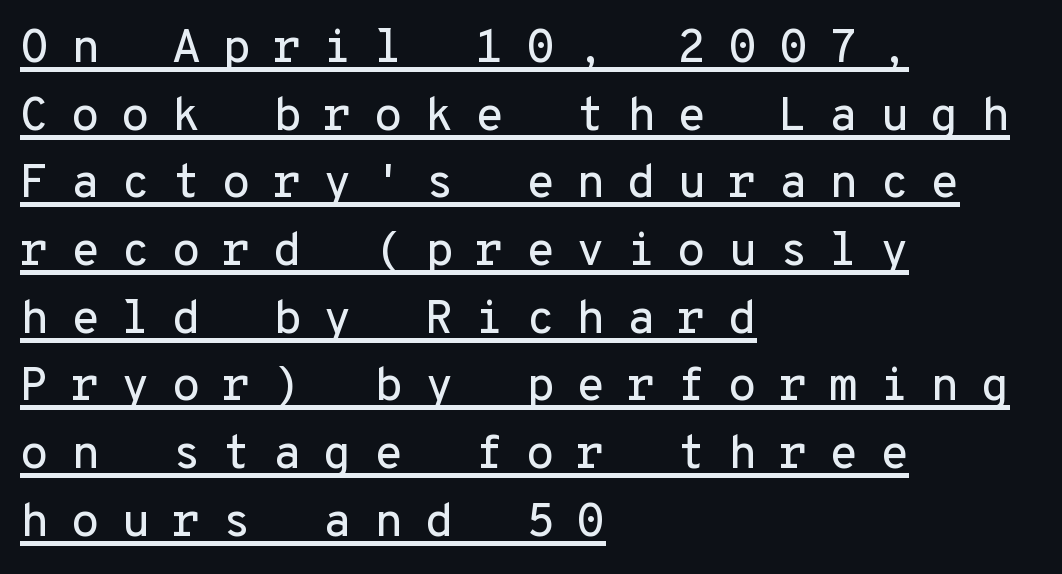
A rule runs beneath these lines of type. Fixed-width glyphs throughout — classic coding-font behaviour. Serif or sans? Sans — the stroke terminals are bare. Inter-character spacing is expanded well beyond the font's built-in metrics. Normally led — the rows are evenly, conventionally spaced.
